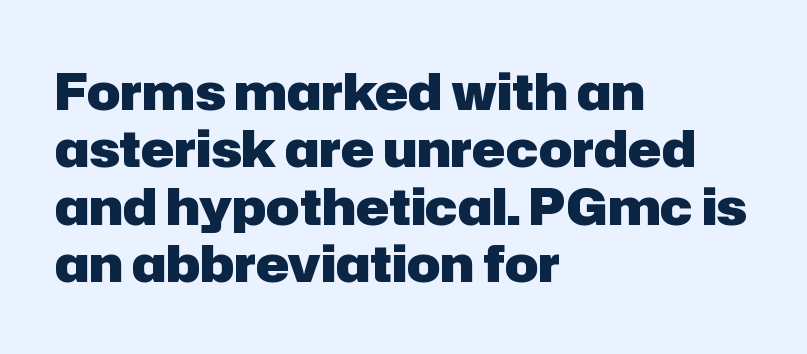
Do the letters lean? They stand straight. Glance below the letters and you will spot only blank space. You could not count columns in this text — the font is proportionally spaced. A classic flush-left, rag-right setting is used for this passage. This is heavy type, rendered in bold. This sample trades vertical openness for compactness between lines.
